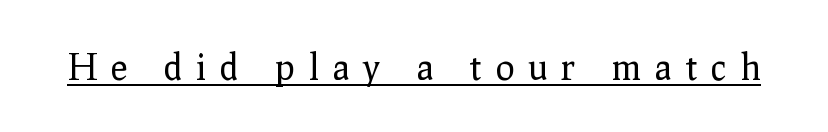
Q: Is the text bold? A: No.
Q: Is the text italic (slanted)? A: No, it is upright.
Q: Is the typeface a serif or a sans-serif typeface? A: Serif.
Q: Is the text underlined? A: Yes.
Q: Is the spacing between letters normal or unusually wide? A: Unusually wide.
Q: Width (condensed, normal, or wide)? A: Normal.
Q: Stroke contrast? A: Low.
Q: x-height? A: Medium.
Q: Monospaced? A: No.
